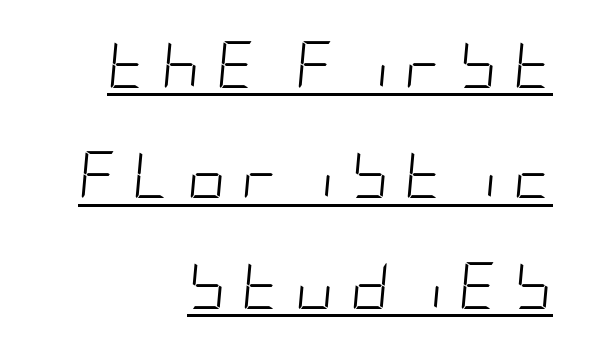
Q: Is the text bold? A: No.
Q: Is the text italic (slanted)? A: Yes, it leans right by about 5 degrees.
Q: Is the text underlined? A: Yes.
Q: How is the paragraph aligned? A: Right-aligned.
Q: Is the spacing between letters normal or unusually wide? A: Unusually wide.
Q: Is the spacing between lines tight, normal or loose? A: Loose.
Q: Width (condensed, normal, or wide)? A: Condensed.
Q: Stroke contrast? A: Low.
Q: x-height? A: Large.
